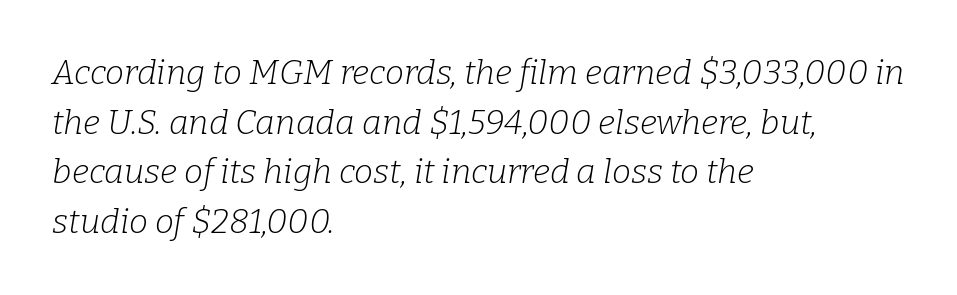
The image shows 34 px light serif type, italic (leaning right); set left-aligned, normal line spacing (1.46x), normal letter spacing, not underlined; low stroke contrast and a medium x-height.
